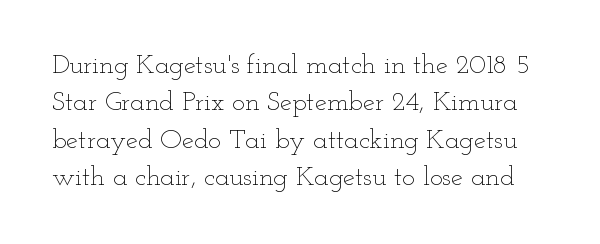
The image shows 27 px text type, upright; set normal line spacing (1.38x), normal letter spacing, not underlined.
